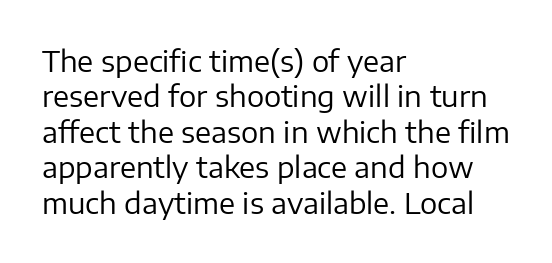
Q: Is the text bold? A: No.
Q: Is the text italic (slanted)? A: No, it is upright.
Q: Is the typeface a serif or a sans-serif typeface? A: Sans-serif.
Q: Is the text underlined? A: No.
Q: How is the paragraph aligned? A: Left-aligned.
Q: Is the spacing between letters normal or unusually wide? A: Normal.
Q: Width (condensed, normal, or wide)? A: Normal.
Q: Stroke contrast? A: Low.
Q: x-height? A: Medium.
Q: Monospaced? A: No.
